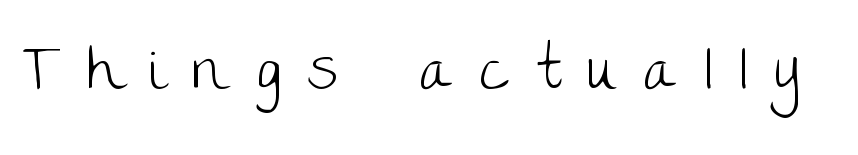
Q: Is the text bold? A: No.
Q: Is the text italic (slanted)? A: No, it is upright.
Q: Is the typeface a serif or a sans-serif typeface? A: Sans-serif.
Q: Is the text underlined? A: No.
Q: Is the spacing between letters normal or unusually wide? A: Unusually wide.
Q: Width (condensed, normal, or wide)? A: Normal.
Q: Stroke contrast? A: Low.
Q: x-height? A: Large.
Q: Monospaced? A: No.
